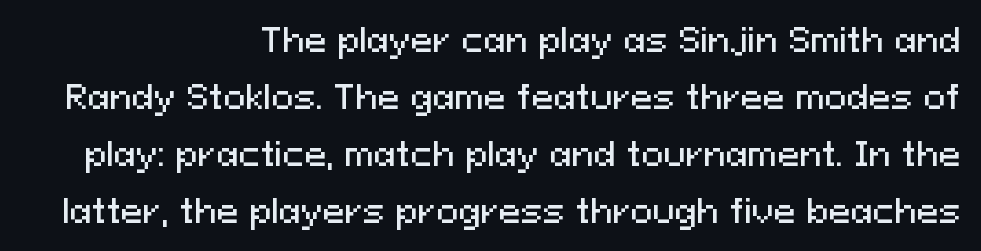
The rendering uses natural spacing where letterforms have individual widths. Rule under the text: the space is simply empty. Nothing sits at the stroke ends, so this counts as sans-serif. Short note: letters normally spaced. In terms of posture, this sample is upright. The setting favours the right margin, as signatures and pull-quotes sometimes do.
